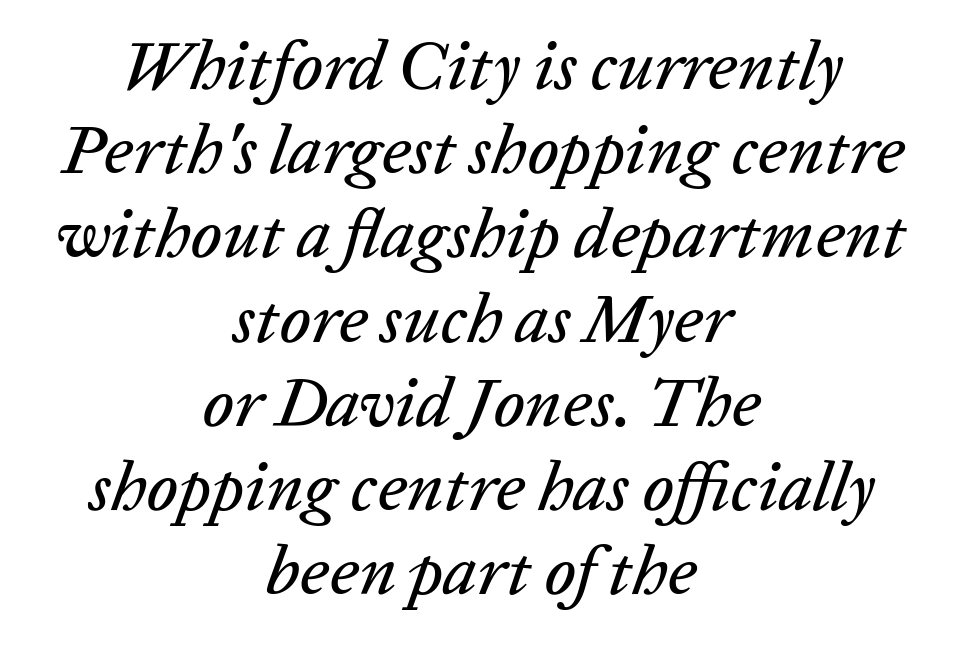
Honestly, the letter spacing is just normal — you wouldn't notice it. Visually the block forms a symmetrical silhouette, jagged on both flanks. Slanted lettering throughout. A typesetter would call this proportional, since set widths differ per character.
